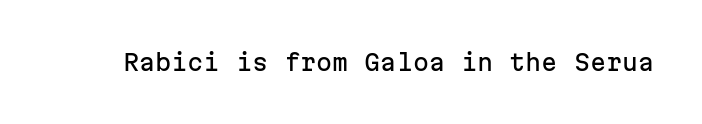
Q: Is the text italic (slanted)? A: No, it is upright.
Q: Is the text underlined? A: No.
Q: Is the spacing between letters normal or unusually wide? A: Normal.
